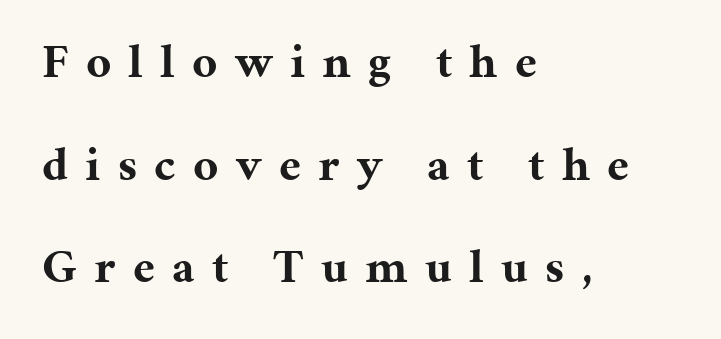
{"serif": "yes", "italic": "no", "bold": "yes", "weight": "bold", "width": "normal", "stroke_contrast": "medium", "x_height": "medium", "monospaced": "no", "underline": "no", "align": "left", "line_spacing": "loose", "line_spacing_ratio": 2.14, "letter_spacing": "wide", "letter_spacing_em": 0.36, "glyph_px": 48}
